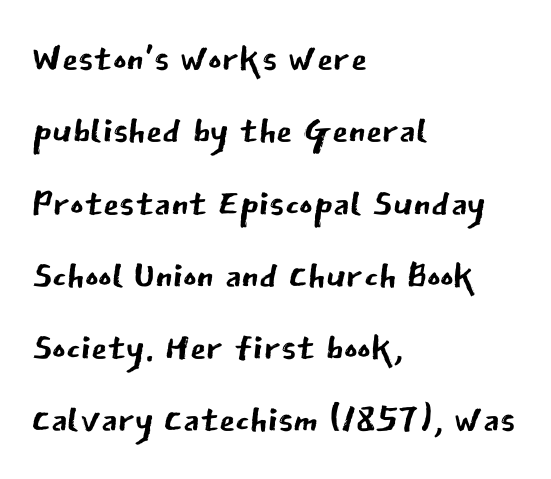
It's the straight-up-and-down kind of type. On a weight scale, this lands at 450 or below. Type style note: lacks serifs. Left-aligned paragraph, ragged on the right. Character widths vary here, with narrow letters taking less room than wide ones. Observe the ordinary spacing: letters are neighbours, not strangers.
